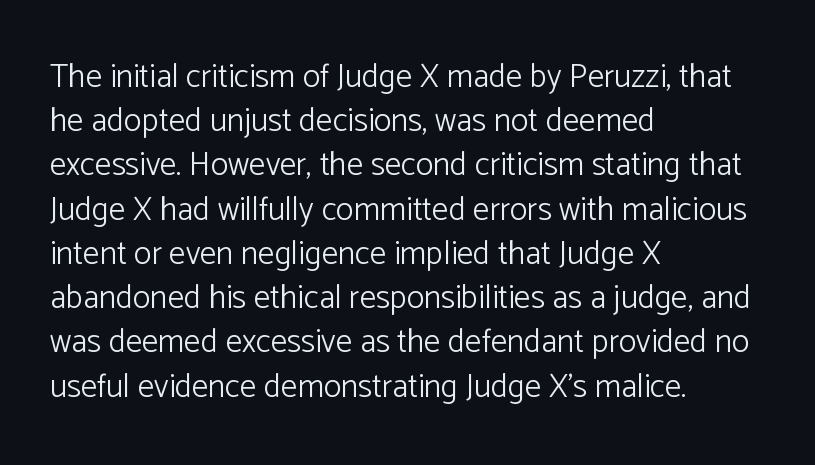
Notice how the passage keeps a crisp vertical edge on the left only. Think of a printed novel: that variable character pitch is what you see here. The designer left line spacing at the default. Students, note that the glyphs here touch the page at normal intervals. Nope, no serifs anywhere on these letters. The weight tops out at a normal text grade.
